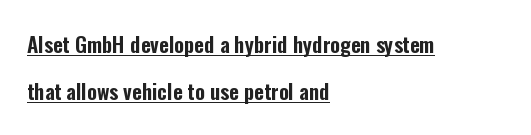
{"italic": "no", "underline": "yes", "align": "left", "line_spacing": "loose", "line_spacing_ratio": 2.25, "letter_spacing": "normal", "letter_spacing_em": 0.0, "glyph_px": 21}
